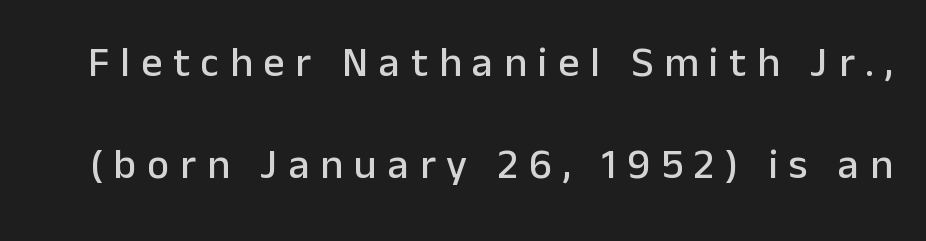
{"serif": "no", "italic": "no", "width": "normal", "stroke_contrast": "low", "x_height": "medium", "monospaced": "no", "underline": "no", "line_spacing": "loose", "line_spacing_ratio": 2.42, "letter_spacing": "wide", "letter_spacing_em": 0.26, "glyph_px": 42}
